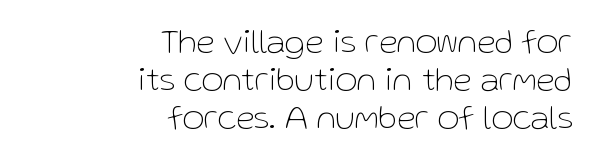
The image shows 34 px thin sans-serif type, upright; set right-aligned, tight line spacing (1.12x), normal letter spacing, not underlined; low stroke contrast and a medium x-height.
